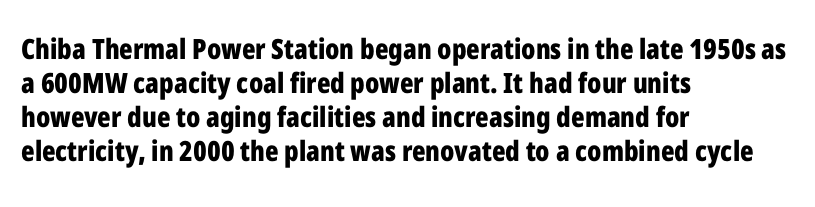
Q: Is the text bold? A: Yes.
Q: Is the text italic (slanted)? A: No, it is upright.
Q: Is the typeface a serif or a sans-serif typeface? A: Sans-serif.
Q: Is the text underlined? A: No.
Q: How is the paragraph aligned? A: Left-aligned.
Q: Is the spacing between letters normal or unusually wide? A: Normal.
Q: Width (condensed, normal, or wide)? A: Condensed.
Q: Stroke contrast? A: Low.
Q: x-height? A: Medium.
Q: Monospaced? A: No.
